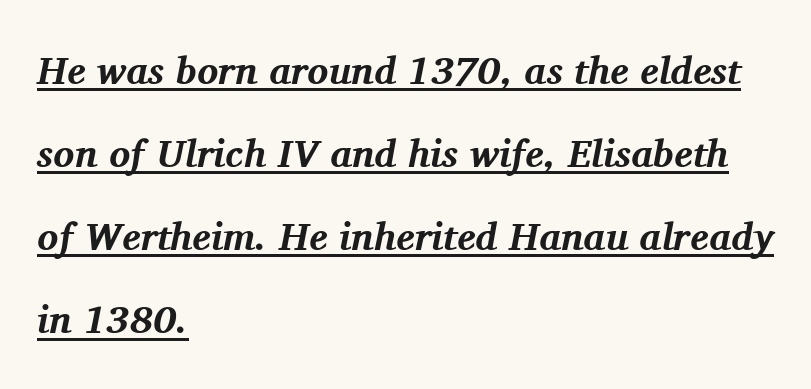
The paragraph has a hard left edge and a soft right edge. The sample's only ornament is a line tracing under the words. This rendering leaves character spacing at its baseline value. The passage shown is typed in a proportional face where columns would drift. Italic: yes, the glyphs are oblique.
